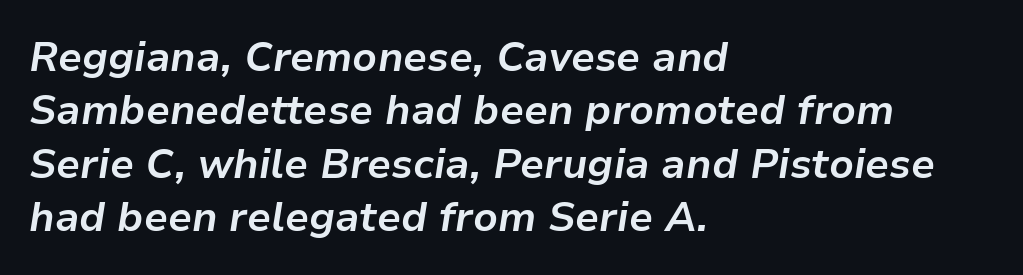
The image shows 41 px bold type, italic (leaning right); set left-aligned, normal line spacing (1.3x), normal letter spacing, not underlined; low stroke contrast and a medium x-height.
